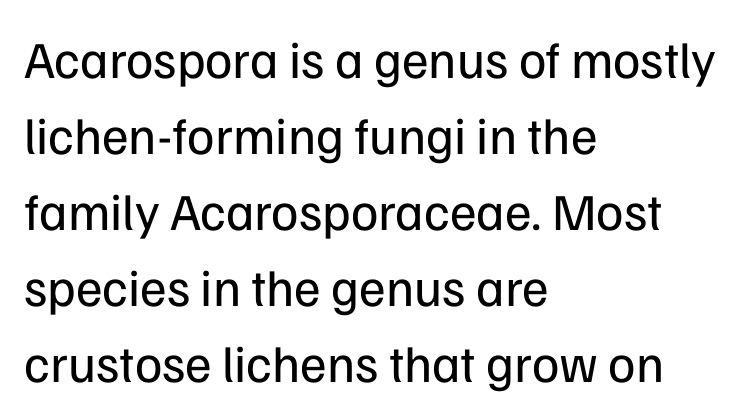
{"serif": "no", "italic": "no", "bold": "no", "weight": "regular", "width": "normal", "stroke_contrast": "low", "x_height": "medium", "monospaced": "no", "underline": "no", "align": "left", "line_spacing": "normal", "line_spacing_ratio": 1.46, "letter_spacing": "normal", "letter_spacing_em": 0.0, "glyph_px": 52}
